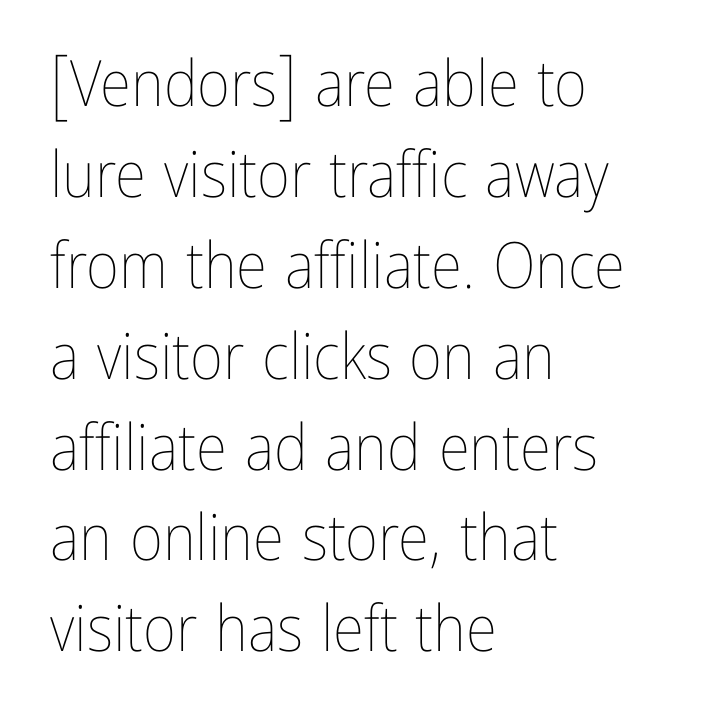
Q: Is the text bold? A: No.
Q: Is the text italic (slanted)? A: No, it is upright.
Q: Is the text underlined? A: No.
Q: How is the paragraph aligned? A: Left-aligned.
Q: Is the spacing between letters normal or unusually wide? A: Normal.
Q: Is the spacing between lines tight, normal or loose? A: Normal.
Q: Width (condensed, normal, or wide)? A: Condensed.
Q: Stroke contrast? A: Low.
Q: x-height? A: Medium.
Q: Monospaced? A: No.
